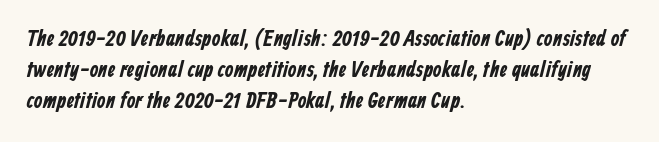
{"underline": "no", "align": "left", "line_spacing": "normal", "line_spacing_ratio": 1.4, "letter_spacing": "normal", "letter_spacing_em": 0.0, "glyph_px": 22}
